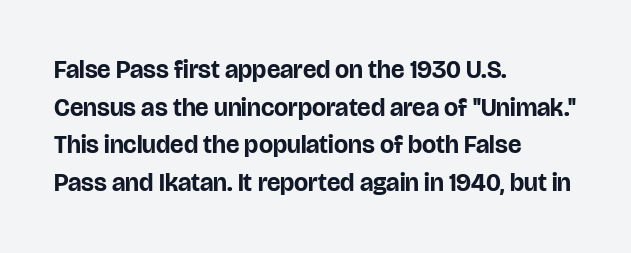
Students, note that the glyphs here touch the page at normal intervals. The vertical gap from one line to the next is medium. The lettering stays uniformly vertical, giving the passage a roman look. The lines are quadded left. Heft: maximum for text — a bold. Type without underlining.
